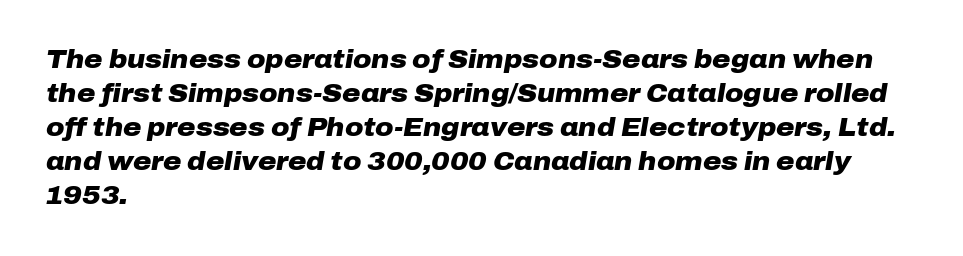
Q: Is the text bold? A: Yes.
Q: Is the text italic (slanted)? A: Yes, it leans right by about 10 degrees.
Q: Is the text underlined? A: No.
Q: How is the paragraph aligned? A: Left-aligned.
Q: Is the spacing between letters normal or unusually wide? A: Normal.
Q: Is the spacing between lines tight, normal or loose? A: Normal.
